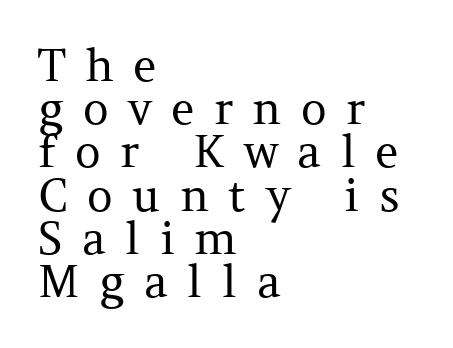
{"serif": "yes", "italic": "no", "bold": "no", "weight": "regular", "width": "normal", "stroke_contrast": "medium", "x_height": "medium", "monospaced": "no", "underline": "no", "align": "left", "line_spacing": "tight", "line_spacing_ratio": 0.96, "letter_spacing": "wide", "letter_spacing_em": 0.43, "glyph_px": 45}
